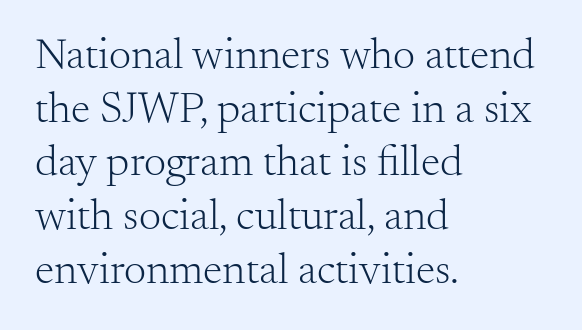
Q: Is the text bold? A: No.
Q: Is the text italic (slanted)? A: No, it is upright.
Q: Is the typeface a serif or a sans-serif typeface? A: Serif.
Q: Is the text underlined? A: No.
Q: How is the paragraph aligned? A: Left-aligned.
Q: Is the spacing between letters normal or unusually wide? A: Normal.
Q: Width (condensed, normal, or wide)? A: Normal.
Q: Stroke contrast? A: Medium.
Q: x-height? A: Small.
Q: Monospaced? A: No.
